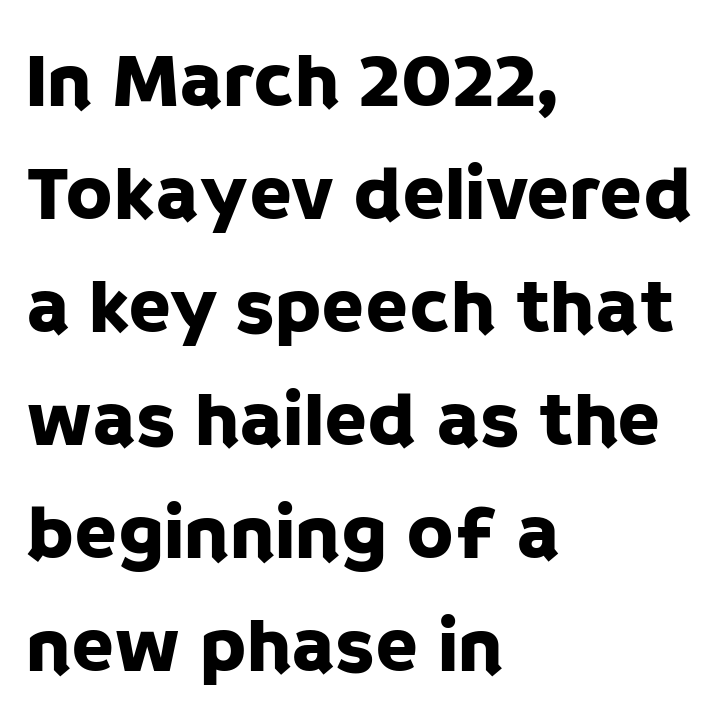
The type is set solid horizontally, with unmodified tracking. Quick note: not italic, upright. Words float on clear page, feet unadorned. The typeface chosen for these lines omits serifs. Regular leading.
